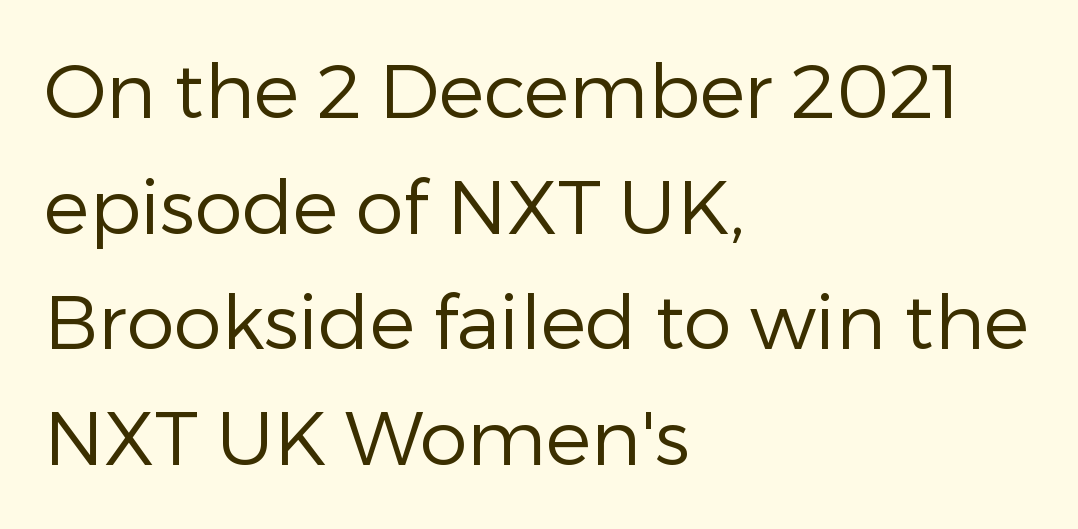
These lines sit exactly where default settings would place them. Classification — sans serif. These lines are rendered in a variable-pitch font. The compositor pushed each line to the left boundary.
